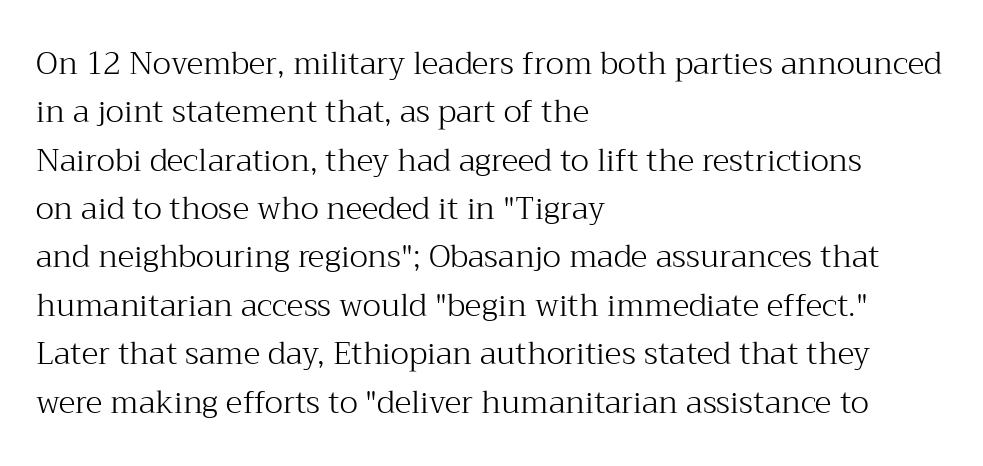
Q: Is the text bold? A: No.
Q: Is the text italic (slanted)? A: No, it is upright.
Q: Is the typeface a serif or a sans-serif typeface? A: Serif.
Q: Is the text underlined? A: No.
Q: How is the paragraph aligned? A: Left-aligned.
Q: Is the spacing between letters normal or unusually wide? A: Normal.
Q: Is the spacing between lines tight, normal or loose? A: Normal.
Q: Width (condensed, normal, or wide)? A: Normal.
Q: Stroke contrast? A: Medium.
Q: x-height? A: Medium.
Q: Monospaced? A: No.
